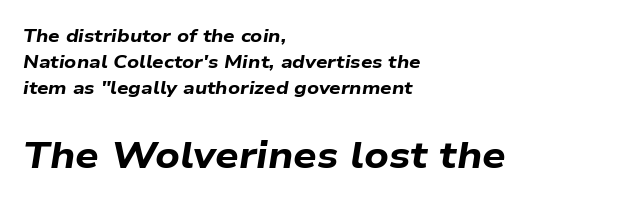
Q: Is the text bold? A: Yes.
Q: Is the text italic (slanted)? A: Yes, it leans right by about 9 degrees.
Q: Is the text underlined? A: No.
Q: How is the paragraph aligned? A: Left-aligned.
Q: Is the spacing between letters normal or unusually wide? A: Normal.
Q: Is the spacing between lines tight, normal or loose? A: Normal.
Q: Which block of text is set in a larger size, the first (top) or the second (bottom)? A: The second (bottom) one.
Q: Width (condensed, normal, or wide)? A: Wide.
Q: Stroke contrast? A: Low.
Q: x-height? A: Medium.
Q: Monospaced? A: No.
